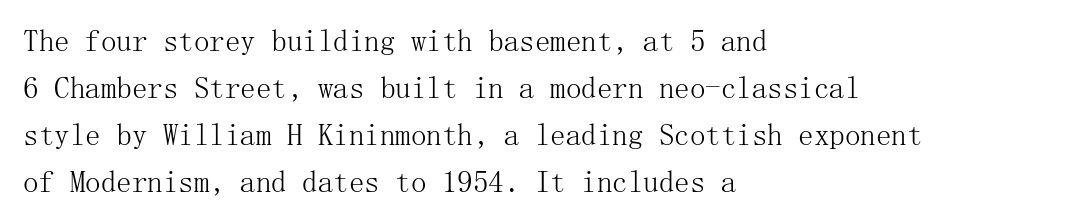
The image shows 31 px light serif type, upright; set left-aligned, normal line spacing (1.52x), normal letter spacing, not underlined; medium stroke contrast and a medium x-height.
